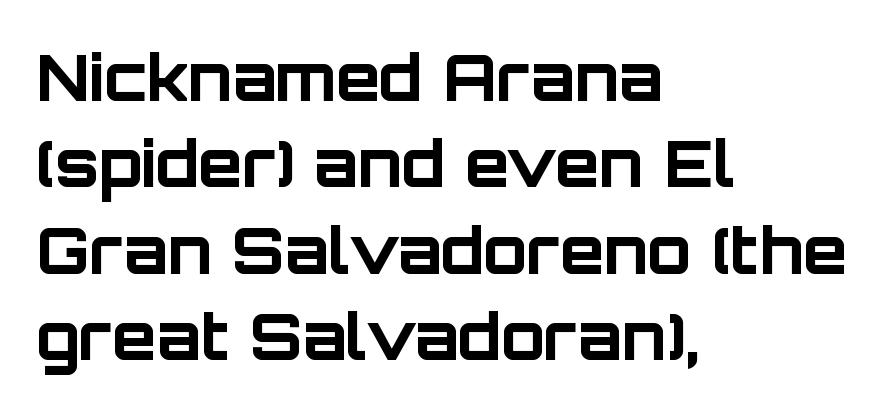
Q: Is the text bold? A: Yes.
Q: Is the text italic (slanted)? A: No, it is upright.
Q: Is the typeface a serif or a sans-serif typeface? A: Sans-serif.
Q: Is the text underlined? A: No.
Q: How is the paragraph aligned? A: Left-aligned.
Q: Is the spacing between letters normal or unusually wide? A: Normal.
Q: Is the spacing between lines tight, normal or loose? A: Normal.
Q: Width (condensed, normal, or wide)? A: Normal.
Q: Stroke contrast? A: Low.
Q: x-height? A: Large.
Q: Monospaced? A: No.
